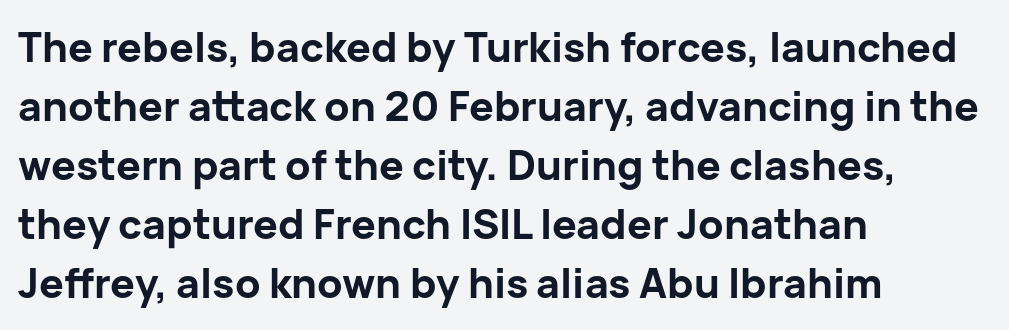
Q: Is the text bold? A: Yes.
Q: Is the text italic (slanted)? A: No, it is upright.
Q: Is the typeface a serif or a sans-serif typeface? A: Sans-serif.
Q: Is the text underlined? A: No.
Q: How is the paragraph aligned? A: Left-aligned.
Q: Is the spacing between letters normal or unusually wide? A: Normal.
Q: Is the spacing between lines tight, normal or loose? A: Normal.
Q: Width (condensed, normal, or wide)? A: Normal.
Q: Stroke contrast? A: Low.
Q: x-height? A: Medium.
Q: Monospaced? A: No.
